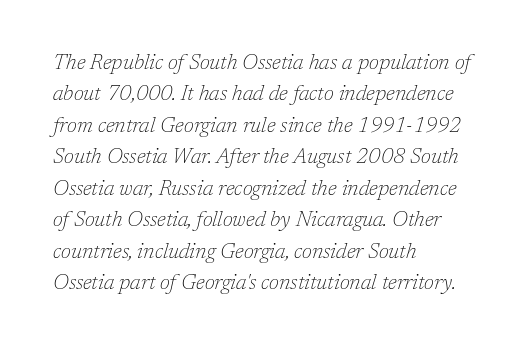
{"italic": "yes", "lean": "right", "slant_degrees": 17, "bold": "no", "underline": "no", "align": "left", "line_spacing": "normal", "line_spacing_ratio": 1.5, "letter_spacing": "normal", "letter_spacing_em": 0.0, "glyph_px": 21}
